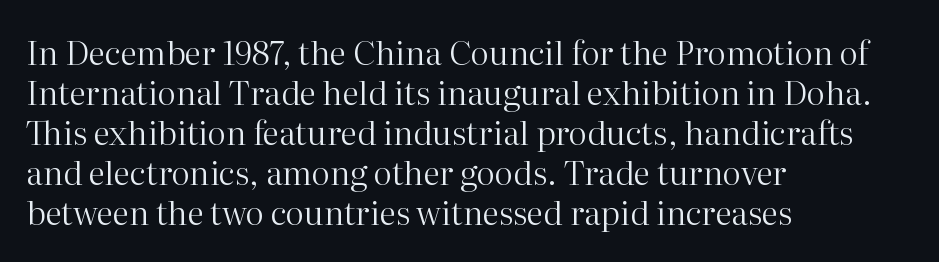
Left-aligned paragraph, ragged on the right. The face used here is seriffed, in the tradition of book romans. The typeface has the unassuming heft of standard copy or less. Observe the ordinary spacing: letters are neighbours, not strangers.
